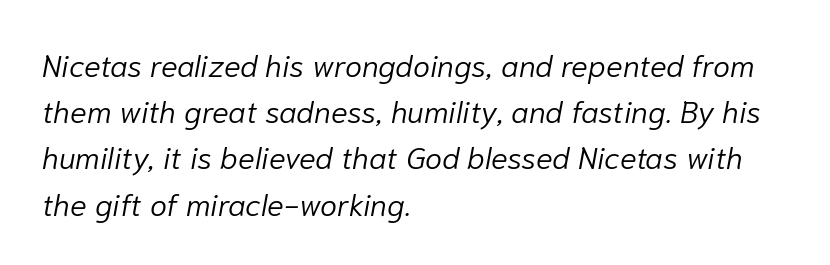
Q: Is the text bold? A: No.
Q: Is the text italic (slanted)? A: Yes, it leans right by about 10 degrees.
Q: Is the text underlined? A: No.
Q: How is the paragraph aligned? A: Left-aligned.
Q: Is the spacing between letters normal or unusually wide? A: Normal.
Q: Is the spacing between lines tight, normal or loose? A: Normal.
Q: Width (condensed, normal, or wide)? A: Normal.
Q: Stroke contrast? A: Low.
Q: x-height? A: Medium.
Q: Monospaced? A: No.
